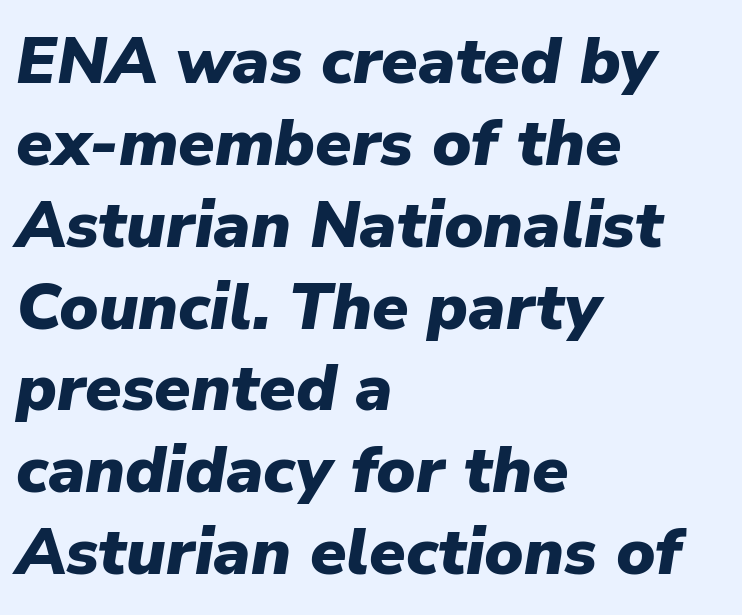
Q: Is the text bold? A: Yes.
Q: Is the text italic (slanted)? A: Yes, it leans right by about 9 degrees.
Q: Is the text underlined? A: No.
Q: How is the paragraph aligned? A: Left-aligned.
Q: Is the spacing between letters normal or unusually wide? A: Normal.
Q: Width (condensed, normal, or wide)? A: Normal.
Q: Stroke contrast? A: Low.
Q: x-height? A: Medium.
Q: Monospaced? A: No.
